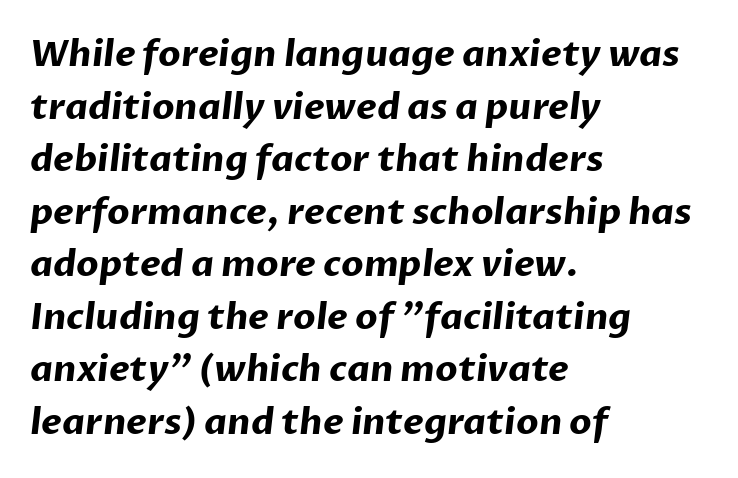
The image shows 36 px bold sans-serif type; set left-aligned, normal line spacing (1.46x), normal letter spacing, not underlined; low stroke contrast and a medium x-height.
